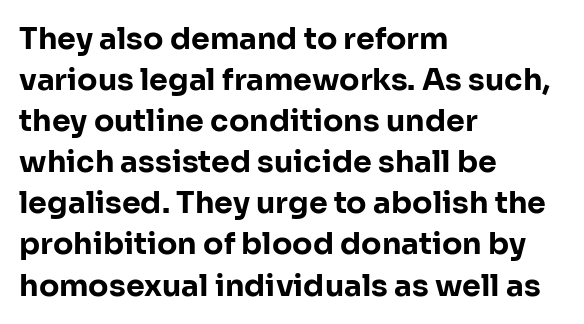
The image shows 30 px bold sans-serif type, upright; set left-aligned, normal line spacing (1.37x), normal letter spacing, not underlined; low stroke contrast and a medium x-height.
